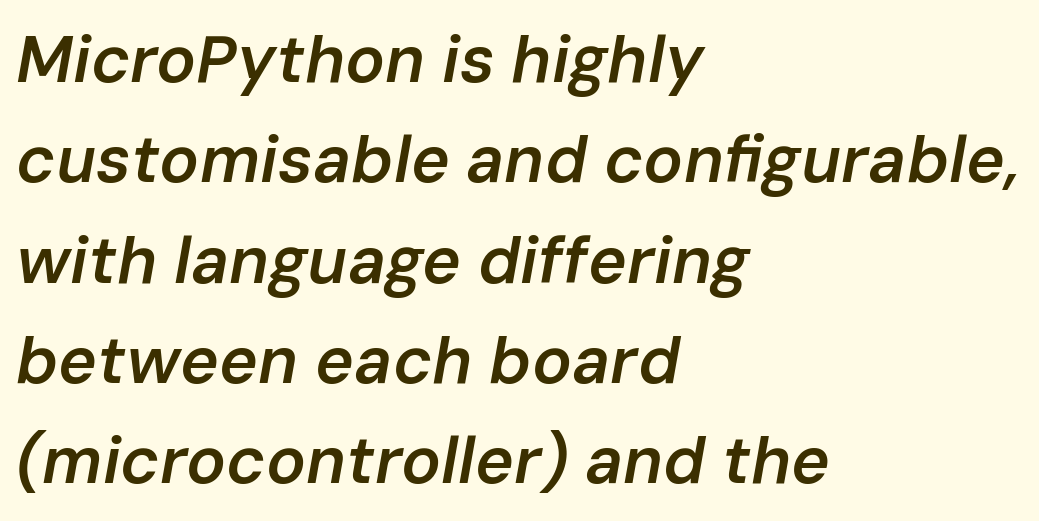
How are the letters spaced? Ordinarily, with no added tracking. The letters advance in unequal steps, a hallmark of proportional type. The words here are not underlined. Compared with a centered layout, this one pins lines to the left instead. Each new line begins a customary step beneath the previous one. In terms of weight, the rendering is demibold, just under bold.
